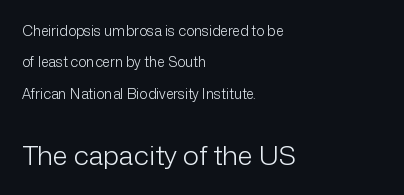
The image shows 27 px text type, upright; set left-aligned, loose line spacing (2.25x), normal letter spacing, not underlined; the second (bottom) block is 1.93x larger.
